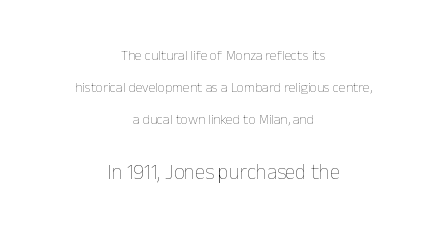
The image shows 21 px text type, upright; set centered, loose line spacing (2.28x), normal letter spacing, not underlined; the second (bottom) block is 1.5x larger.
